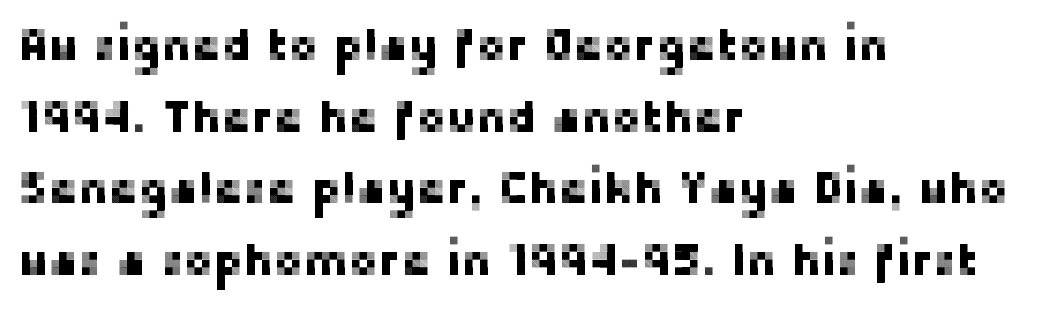
Compared with typical body copy, the letter spacing here is the same. Posture: upright roman. What kind of face is this? One without serifs — a sans. Regular leading. Caption: multi-line text, flush left, ragged right. Nobody drew a line under any word here.
